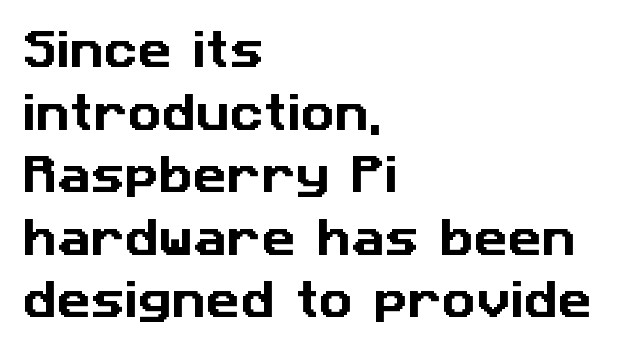
Q: Is the typeface a serif or a sans-serif typeface? A: Sans-serif.
Q: Is the text underlined? A: No.
Q: How is the paragraph aligned? A: Left-aligned.
Q: Is the spacing between letters normal or unusually wide? A: Normal.
Q: Is the spacing between lines tight, normal or loose? A: Normal.
Q: Width (condensed, normal, or wide)? A: Normal.
Q: Stroke contrast? A: Low.
Q: x-height? A: Medium.
Q: Monospaced? A: No.
